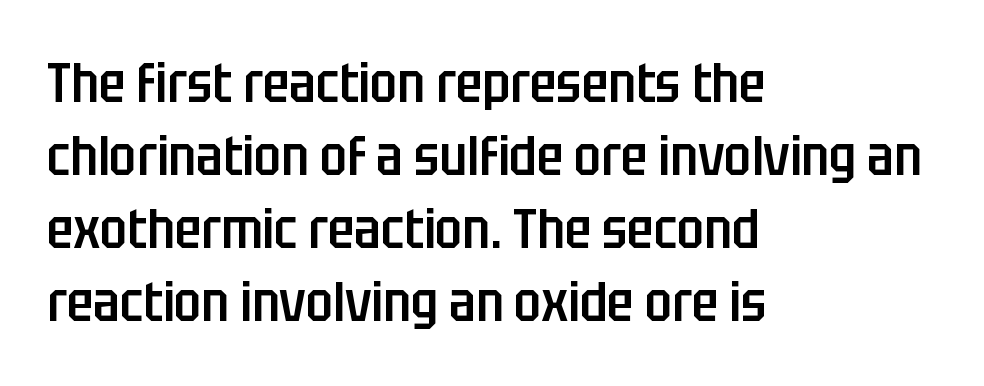
Italic: no, the glyphs are upright roman. No feet cap the strokes, marking this as sans-serif type. Beneath every word, the page is bare. Layout note: lines flush left.
